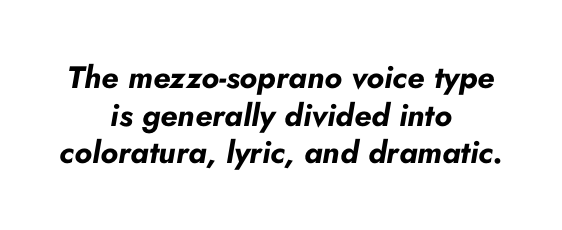
Q: Is the text bold? A: Yes.
Q: Is the text italic (slanted)? A: Yes, it leans right by about 10 degrees.
Q: Is the text underlined? A: No.
Q: How is the paragraph aligned? A: Centered.
Q: Is the spacing between letters normal or unusually wide? A: Normal.
Q: Width (condensed, normal, or wide)? A: Normal.
Q: Stroke contrast? A: Low.
Q: x-height? A: Small.
Q: Monospaced? A: No.
